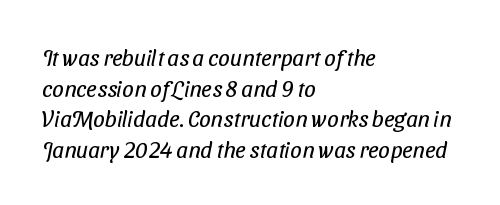
Casual observation: everything's shoved over to the left. The foot of each line stays bare and open. How are the letters spaced? Ordinarily, with no added tracking. Each stroke keeps to a modest, everyday thickness or less.
